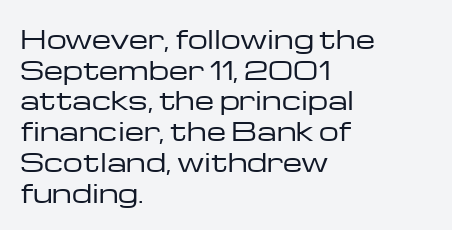
The letters look calm and open, with moderate or lighter stems. Descenders are the only things crossing below the line. Left-aligned paragraph, ragged on the right. Short note: letters normally spaced.
